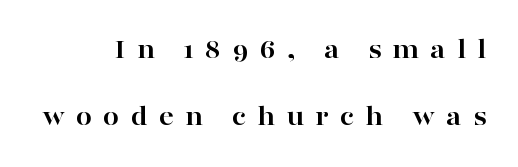
{"serif": "yes", "italic": "no", "bold": "yes", "weight": "bold", "width": "wide", "stroke_contrast": "high", "x_height": "medium", "monospaced": "no", "underline": "no", "align": "right", "line_spacing": "loose", "line_spacing_ratio": 2.31, "letter_spacing": "wide", "letter_spacing_em": 0.38, "glyph_px": 29}
